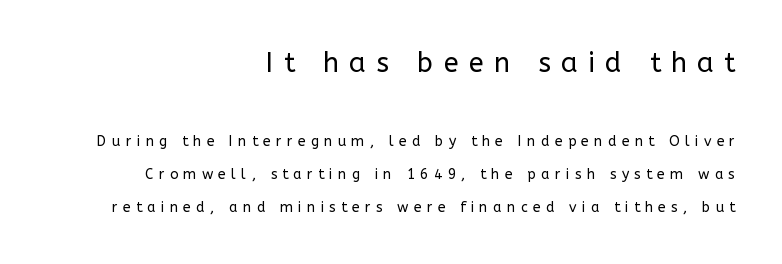
{"italic": "no", "bold": "no", "underline": "no", "align": "right", "line_spacing": "loose", "line_spacing_ratio": 2.38, "letter_spacing": "wide", "letter_spacing_em": 0.38, "larger_block": "first", "size_ratio": 1.93, "glyph_px": 27}
